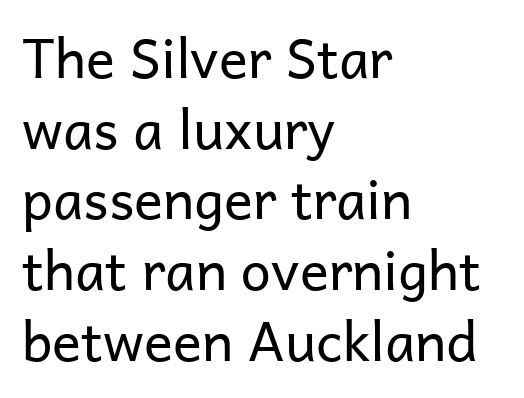
Q: Is the text bold? A: No.
Q: Is the text italic (slanted)? A: No, it is upright.
Q: Is the typeface a serif or a sans-serif typeface? A: Sans-serif.
Q: Is the text underlined? A: No.
Q: How is the paragraph aligned? A: Left-aligned.
Q: Is the spacing between letters normal or unusually wide? A: Normal.
Q: Is the spacing between lines tight, normal or loose? A: Normal.
Q: Width (condensed, normal, or wide)? A: Normal.
Q: Stroke contrast? A: Low.
Q: x-height? A: Medium.
Q: Monospaced? A: No.
